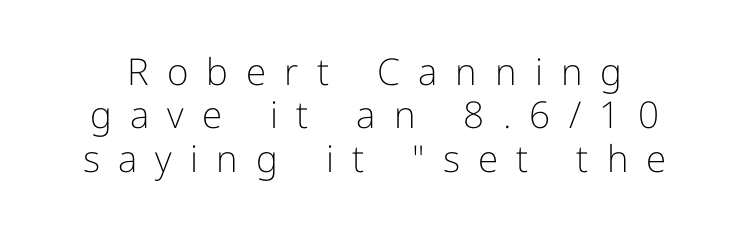
The image shows 37 px light sans-serif type, upright; set line spacing 1.17x, unusually wide letter spacing (+0.49 em), not underlined; low stroke contrast and a medium x-height.
